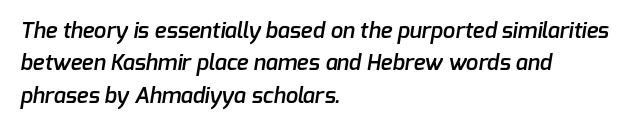
Q: Is the text bold? A: Semi-bold.
Q: Is the text underlined? A: No.
Q: How is the paragraph aligned? A: Left-aligned.
Q: Is the spacing between letters normal or unusually wide? A: Normal.
Q: Is the spacing between lines tight, normal or loose? A: Normal.
